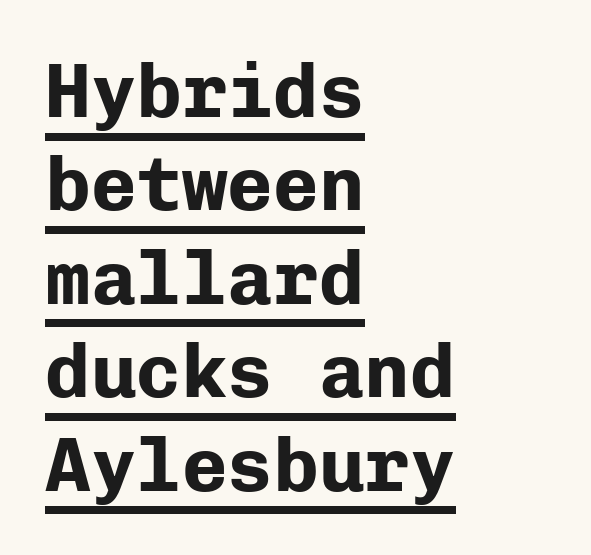
Does the lettering tilt? It doesn't — this is upright. This sample has the even, mechanical cadence of fixed-width lettering. These lines are set flush left with a ragged right edge. The typesetter has applied underlining to the passage shown. Tracking value appears to be zero — textbook default spacing. Classification — sans serif.
